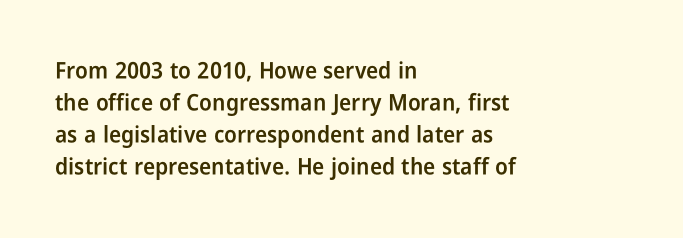
Q: Is the text bold? A: Semi-bold.
Q: Is the text italic (slanted)? A: No, it is upright.
Q: Is the text underlined? A: No.
Q: How is the paragraph aligned? A: Left-aligned.
Q: Is the spacing between letters normal or unusually wide? A: Normal.
Q: Is the spacing between lines tight, normal or loose? A: Normal.
